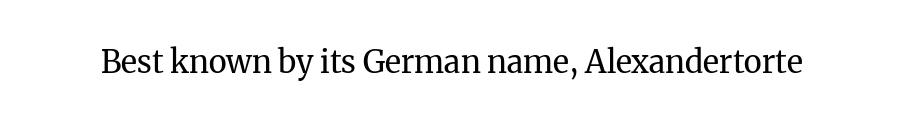
{"serif": "yes", "italic": "no", "bold": "no", "weight": "regular", "width": "normal", "stroke_contrast": "medium", "x_height": "medium", "monospaced": "no", "underline": "no", "letter_spacing": "normal", "letter_spacing_em": 0.0, "glyph_px": 31}
